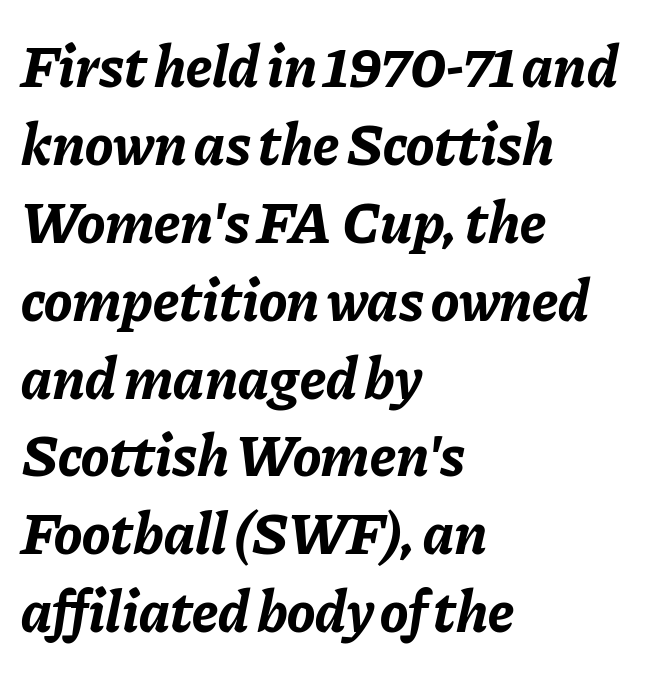
Q: Is the text bold? A: Yes.
Q: Is the text italic (slanted)? A: Yes, it leans right by about 11 degrees.
Q: Is the text underlined? A: No.
Q: How is the paragraph aligned? A: Left-aligned.
Q: Is the spacing between letters normal or unusually wide? A: Normal.
Q: Is the spacing between lines tight, normal or loose? A: Normal.
Q: Width (condensed, normal, or wide)? A: Normal.
Q: Stroke contrast? A: Low.
Q: x-height? A: Medium.
Q: Monospaced? A: No.
